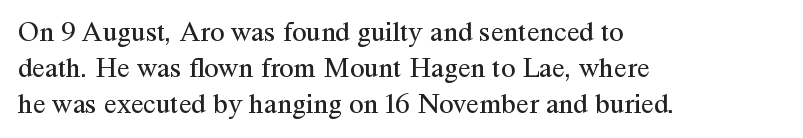
The image shows 29 px regular-weight serif type, upright; set left-aligned, line spacing 1.24x, normal letter spacing, not underlined; medium stroke contrast and a medium x-height.
